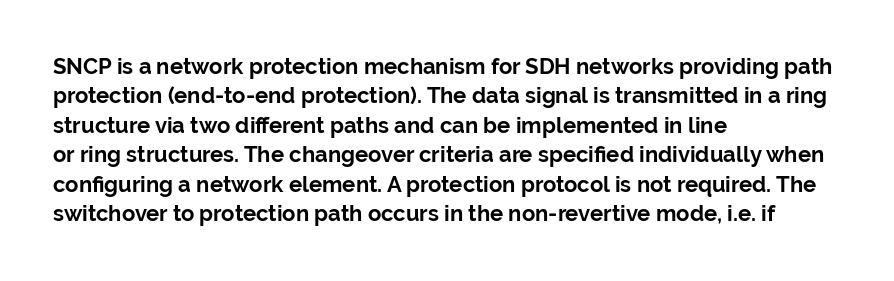
Q: Is the text bold? A: Yes.
Q: Is the text italic (slanted)? A: No, it is upright.
Q: Is the text underlined? A: No.
Q: How is the paragraph aligned? A: Left-aligned.
Q: Is the spacing between letters normal or unusually wide? A: Normal.
Q: Is the spacing between lines tight, normal or loose? A: Normal.
